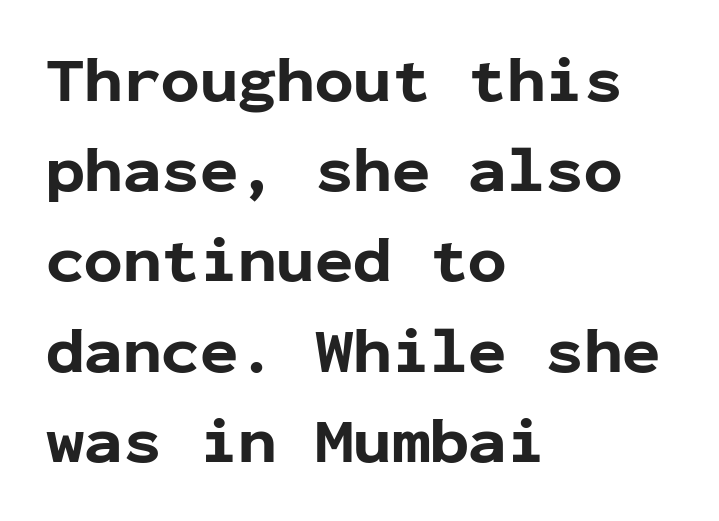
The image shows 64 px bold sans-serif type, upright, monospaced; set left-aligned, normal line spacing (1.41x), normal letter spacing, not underlined; low stroke contrast and a medium x-height.
